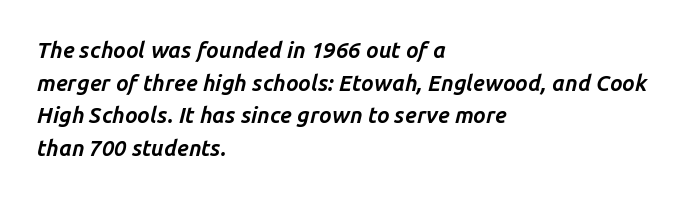
{"italic": "yes", "lean": "right", "slant_degrees": 14, "bold": "yes", "underline": "no", "align": "left", "line_spacing": "normal", "line_spacing_ratio": 1.48, "letter_spacing": "normal", "letter_spacing_em": 0.0, "glyph_px": 22}
